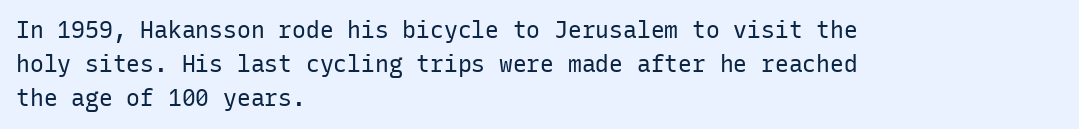
The type sits square on the baseline with zero lean. Stem width sits at or under what a default text font uses. Horizontally, the lines are justified to the leading edge only. This sample keeps an unexceptional amount of space between lines. The space beneath each line is pristine and unruled. There is no visible air inserted between adjacent glyphs.
